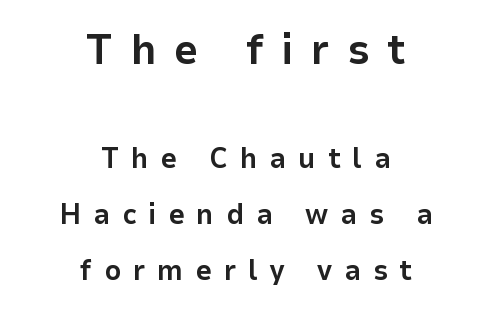
{"serif": "no", "italic": "no", "bold": "yes", "weight": "bold", "width": "normal", "stroke_contrast": "low", "x_height": "medium", "monospaced": "no", "underline": "no", "align": "center", "line_spacing": "loose", "line_spacing_ratio": 1.94, "letter_spacing": "wide", "letter_spacing_em": 0.41, "larger_block": "first", "size_ratio": 1.48, "glyph_px": 43}
